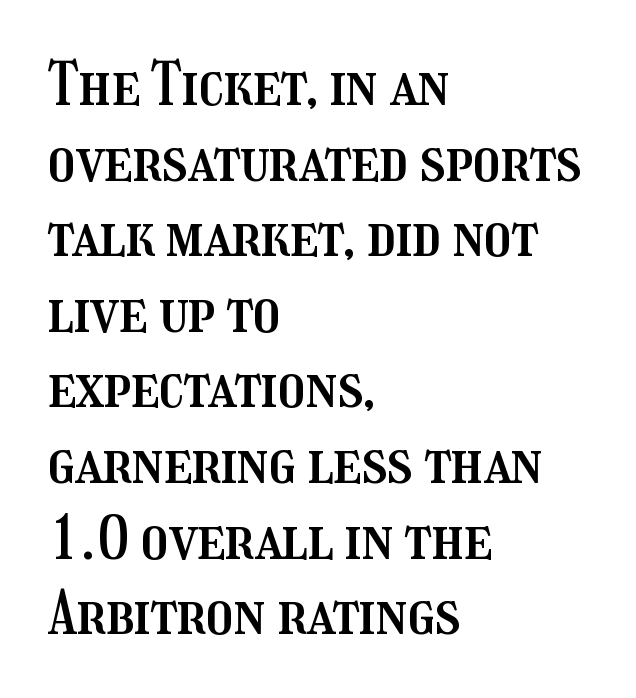
The image shows 60 px condensed type, upright; set left-aligned, normal line spacing (1.26x), normal letter spacing, not underlined; medium stroke contrast and a medium x-height.
